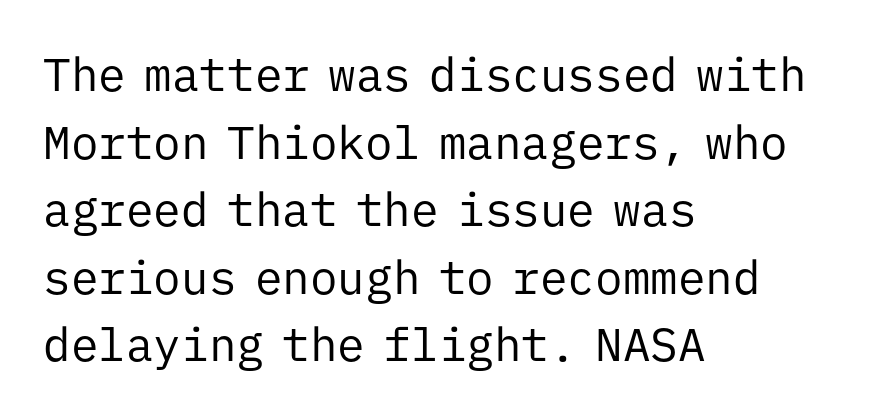
The image shows 46 px regular-weight sans-serif type, upright, monospaced; set left-aligned, normal line spacing (1.47x), normal letter spacing, not underlined; low stroke contrast and a medium x-height.
